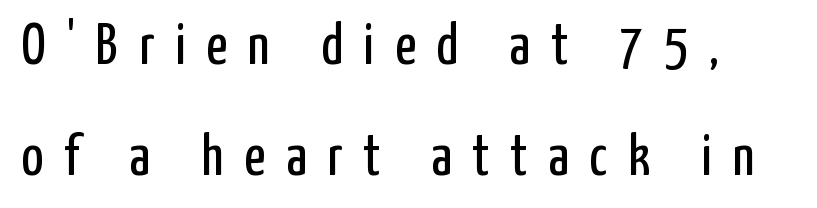
{"serif": "no", "italic": "no", "bold": "no", "weight": "regular", "width": "condensed", "stroke_contrast": "low", "x_height": "medium", "monospaced": "no", "underline": "no", "line_spacing": "loose", "line_spacing_ratio": 1.91, "letter_spacing": "wide", "letter_spacing_em": 0.36, "glyph_px": 58}
